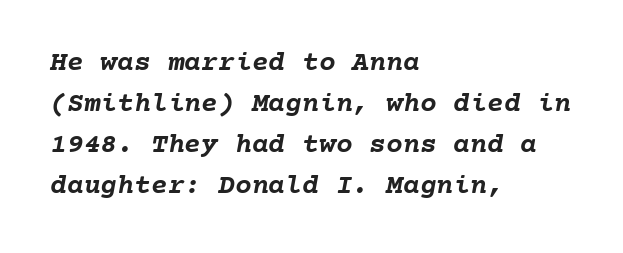
{"bold": "yes", "weight": "semibold", "width": "normal", "stroke_contrast": "low", "x_height": "medium", "monospaced": "yes", "underline": "no", "align": "left", "line_spacing": "normal", "line_spacing_ratio": 1.47, "letter_spacing": "normal", "letter_spacing_em": 0.0, "glyph_px": 28}
